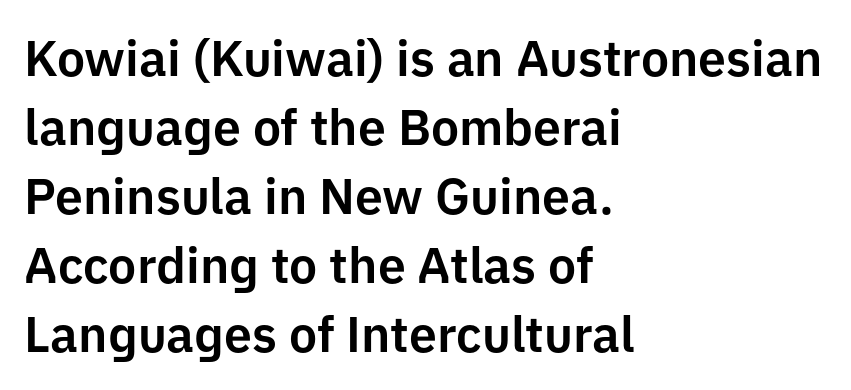
The image shows 50 px sans-serif type, upright; set left-aligned, normal line spacing (1.38x), normal letter spacing, not underlined; low stroke contrast and a medium x-height.
